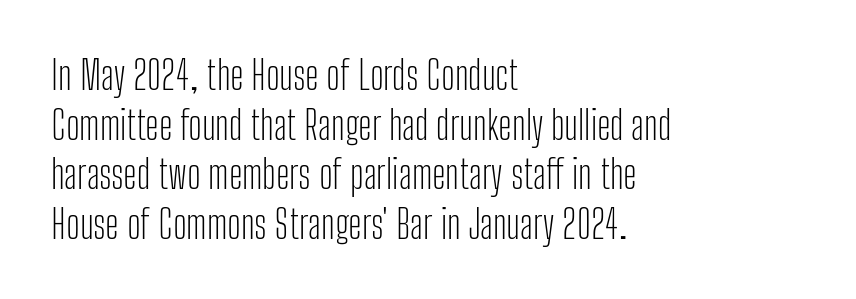
Q: Is the text bold? A: No.
Q: Is the text italic (slanted)? A: No, it is upright.
Q: Is the typeface a serif or a sans-serif typeface? A: Sans-serif.
Q: Is the text underlined? A: No.
Q: How is the paragraph aligned? A: Left-aligned.
Q: Is the spacing between letters normal or unusually wide? A: Normal.
Q: Is the spacing between lines tight, normal or loose? A: Normal.
Q: Width (condensed, normal, or wide)? A: Condensed.
Q: Stroke contrast? A: Low.
Q: x-height? A: Medium.
Q: Monospaced? A: No.
